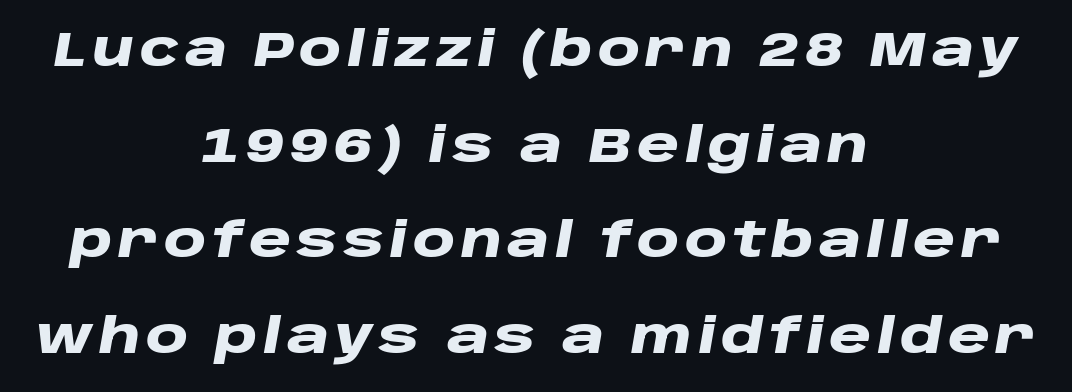
The image shows 48 px heavy, wide type, italic (leaning right); set centered, loose line spacing (1.99x), not underlined; low stroke contrast and a large x-height.
